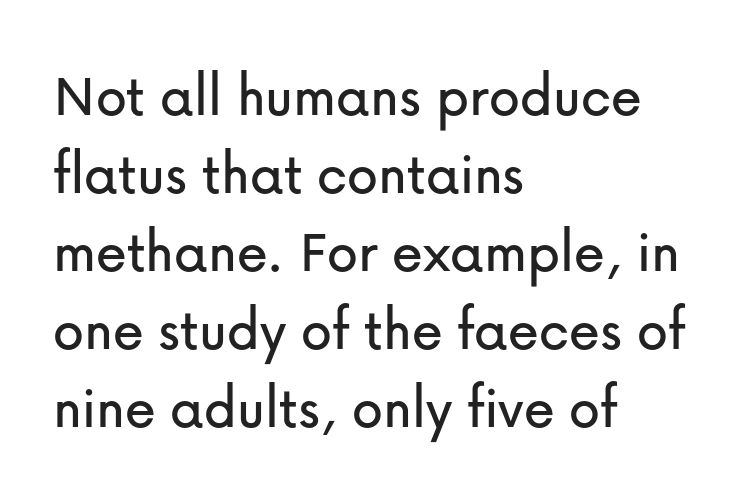
The image shows 62 px sans-serif type, upright; set left-aligned, normal line spacing (1.26x), normal letter spacing, not underlined; low stroke contrast and a medium x-height.
